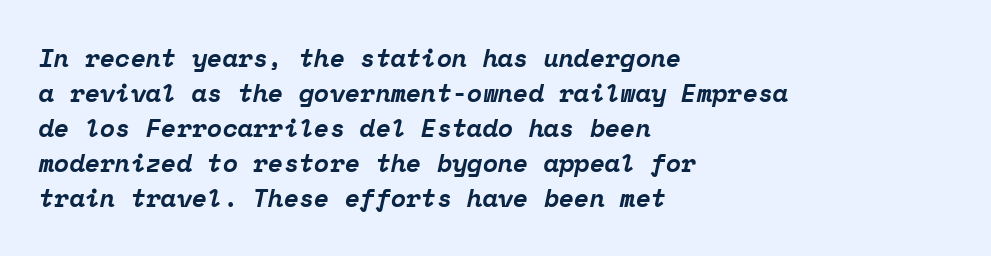
Teacher's note: observe the even left margin — that is flush-left alignment. A clean baseline with only descenders dipping below it. The lettering tilts uniformly, giving the passage an italic look. Leading matches the norm, producing a regular column. Strokes here are thick enough to call this a true bold. You could call the tracking neutral — neither tight nor loose.
